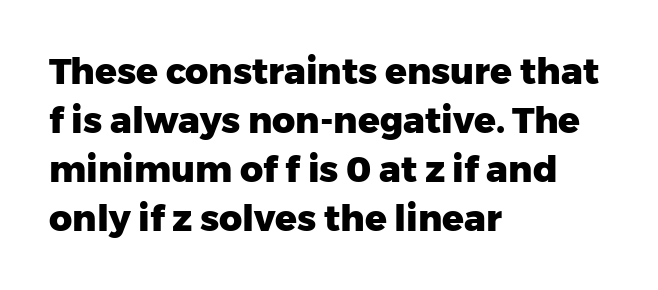
The lines are quadded left. The leading is moderate, giving the passage an even texture. Strong, thick strokes mark this as bold type. A typesetter would label this face a sans.
